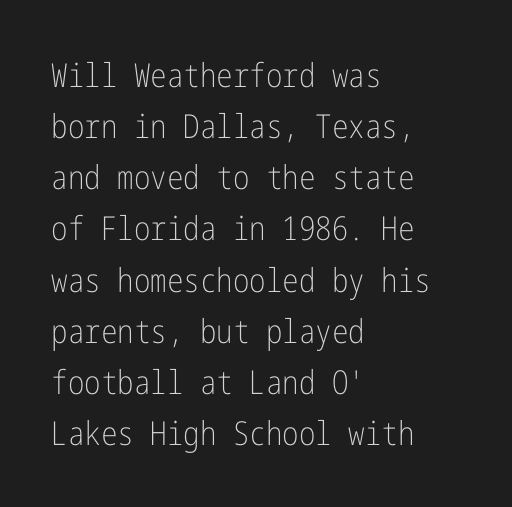
Q: Is the text bold? A: No.
Q: Is the text italic (slanted)? A: No, it is upright.
Q: Is the typeface a serif or a sans-serif typeface? A: Sans-serif.
Q: Is the text underlined? A: No.
Q: How is the paragraph aligned? A: Left-aligned.
Q: Is the spacing between letters normal or unusually wide? A: Normal.
Q: Is the spacing between lines tight, normal or loose? A: Normal.
Q: Width (condensed, normal, or wide)? A: Condensed.
Q: Stroke contrast? A: Low.
Q: x-height? A: Medium.
